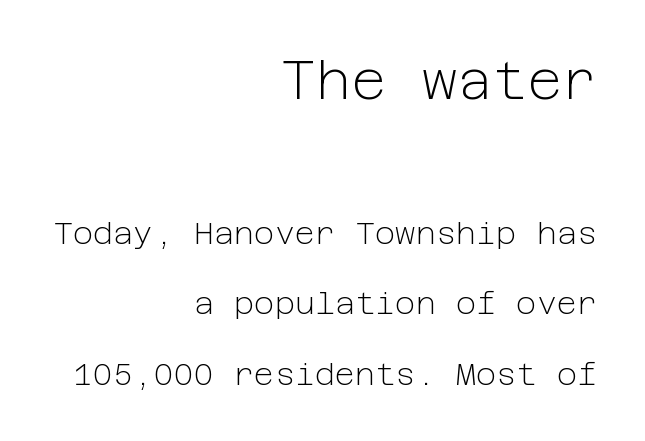
The image shows 54 px light sans-serif type, upright; set right-aligned, loose line spacing (2.27x), normal letter spacing, not underlined; the first (top) block is 1.74x larger; low stroke contrast and a medium x-height.
